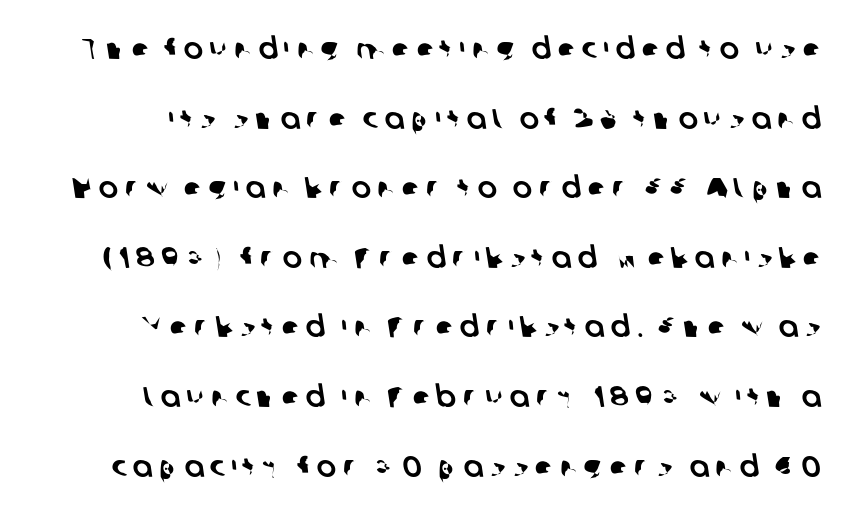
Q: Is the typeface a serif or a sans-serif typeface? A: Sans-serif.
Q: Is the text underlined? A: No.
Q: Is the spacing between letters normal or unusually wide? A: Unusually wide.
Q: Is the spacing between lines tight, normal or loose? A: Loose.
Q: Width (condensed, normal, or wide)? A: Normal.
Q: Stroke contrast? A: Low.
Q: x-height? A: Medium.
Q: Monospaced? A: No.
